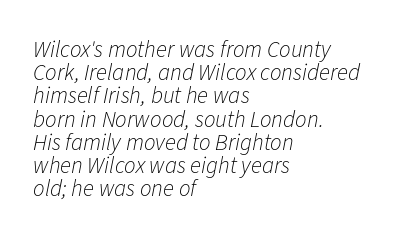
The image shows 23 px text type, italic (leaning right); set left-aligned, tight line spacing (1.01x), normal letter spacing, not underlined.
